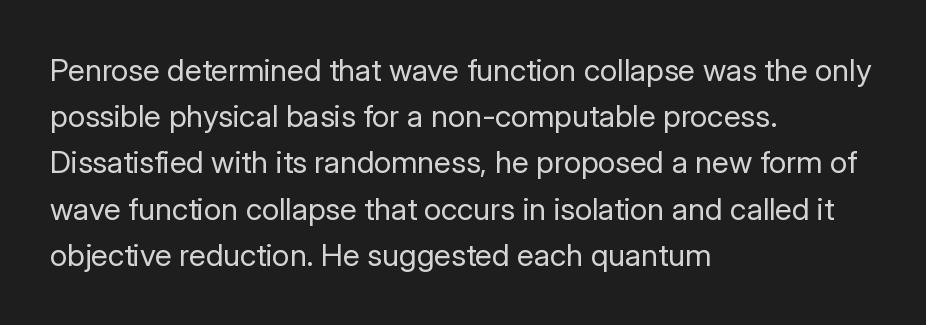
The image shows 31 px regular-weight sans-serif type, upright; set left-aligned, normal line spacing (1.49x), normal letter spacing, not underlined; low stroke contrast and a medium x-height.
